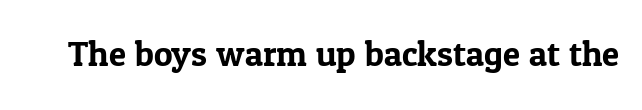
Q: Is the text italic (slanted)? A: No, it is upright.
Q: Is the typeface a serif or a sans-serif typeface? A: Serif.
Q: Is the text underlined? A: No.
Q: Is the spacing between letters normal or unusually wide? A: Normal.
Q: Width (condensed, normal, or wide)? A: Normal.
Q: Stroke contrast? A: Low.
Q: x-height? A: Medium.
Q: Monospaced? A: No.
